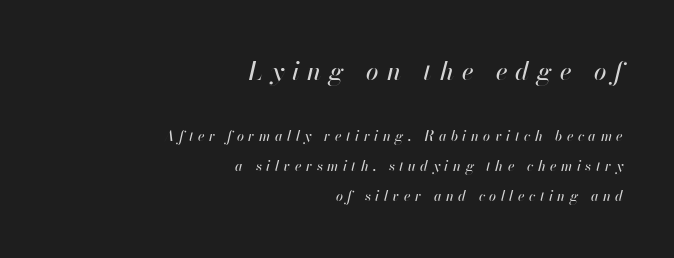
{"italic": "yes", "lean": "right", "slant_degrees": 13, "underline": "no", "align": "right", "line_spacing": "loose", "line_spacing_ratio": 2.15, "letter_spacing": "wide", "letter_spacing_em": 0.32, "larger_block": "first", "size_ratio": 1.79, "glyph_px": 25}
